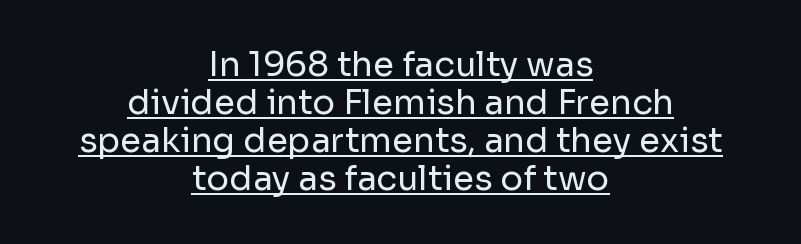
{"serif": "no", "italic": "no", "bold": "no", "weight": "regular", "width": "normal", "stroke_contrast": "low", "x_height": "medium", "monospaced": "no", "underline": "yes", "align": "center", "line_spacing": "tight", "line_spacing_ratio": 1.12, "letter_spacing": "normal", "letter_spacing_em": 0.0, "glyph_px": 34}
